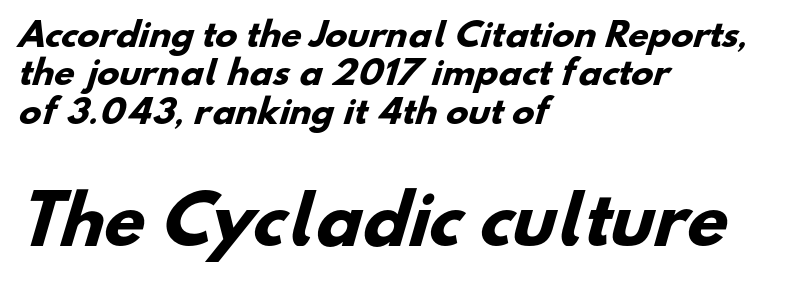
{"serif": "no", "bold": "yes", "weight": "heavy", "width": "normal", "stroke_contrast": "low", "x_height": "small", "monospaced": "no", "underline": "no", "align": "left", "line_spacing_ratio": 1.16, "letter_spacing": "normal", "letter_spacing_em": 0.0, "larger_block": "second", "size_ratio": 2.0, "glyph_px": 66}
